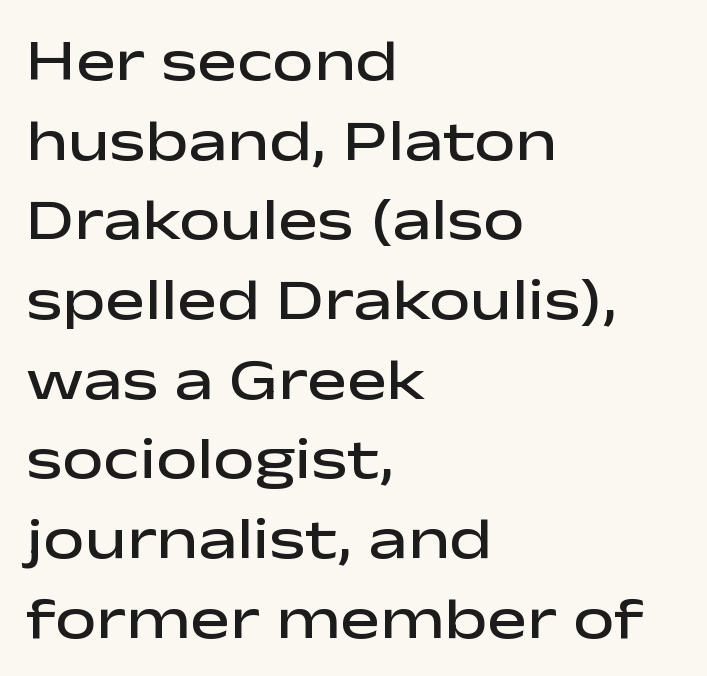
Q: Is the text bold? A: Semi-bold.
Q: Is the text italic (slanted)? A: No, it is upright.
Q: Is the typeface a serif or a sans-serif typeface? A: Sans-serif.
Q: Is the text underlined? A: No.
Q: How is the paragraph aligned? A: Left-aligned.
Q: Is the spacing between letters normal or unusually wide? A: Normal.
Q: Is the spacing between lines tight, normal or loose? A: Normal.
Q: Width (condensed, normal, or wide)? A: Wide.
Q: Stroke contrast? A: Low.
Q: x-height? A: Medium.
Q: Monospaced? A: No.
